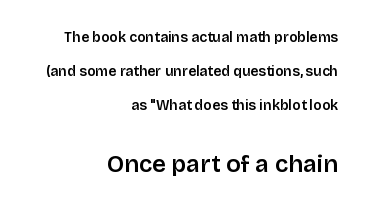
The image shows 24 px text type, upright; set right-aligned, loose line spacing (2.43x), normal letter spacing, not underlined; the second (bottom) block is 1.71x larger.
